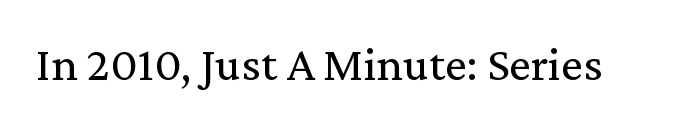
Looks like regular typesetting: each glyph gets only the width it needs. The face used here is rendered with its standard letterfit. Classification — serif. This is roman type, the default non-slanted kind. Is the stroke heavy? The answer is a plain regular-or-lighter. Only glyphs here, with clear space below each row.
